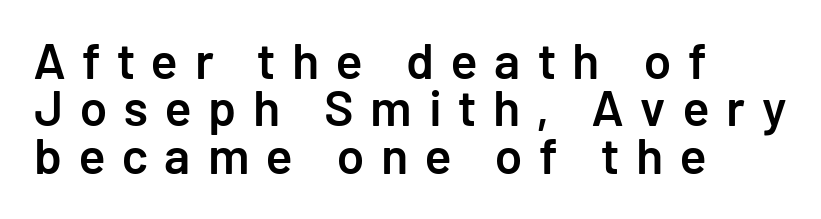
The image shows 50 px semibold sans-serif type, upright; set left-aligned, tight line spacing (0.95x), unusually wide letter spacing (+0.34 em), not underlined; low stroke contrast and a medium x-height.
